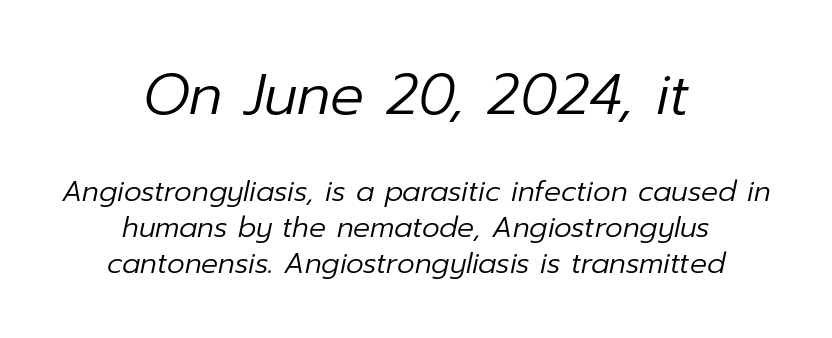
{"italic": "yes", "lean": "right", "slant_degrees": 12, "bold": "no", "weight": "regular", "width": "normal", "stroke_contrast": "low", "x_height": "medium", "monospaced": "no", "underline": "no", "align": "center", "line_spacing": "normal", "line_spacing_ratio": 1.3, "letter_spacing": "normal", "letter_spacing_em": 0.0, "larger_block": "first", "size_ratio": 2.0, "glyph_px": 56}
